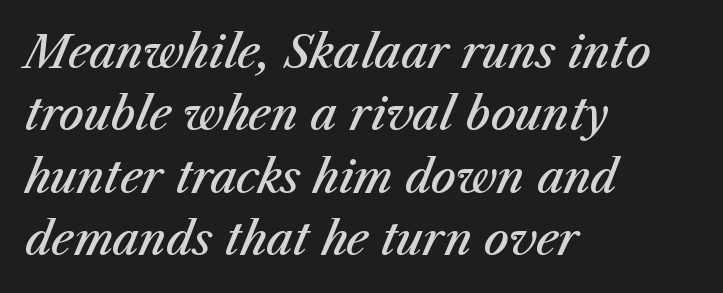
The image shows 44 px semibold type, italic (leaning right); set left-aligned, normal line spacing (1.42x), normal letter spacing, not underlined; medium stroke contrast and a medium x-height.
